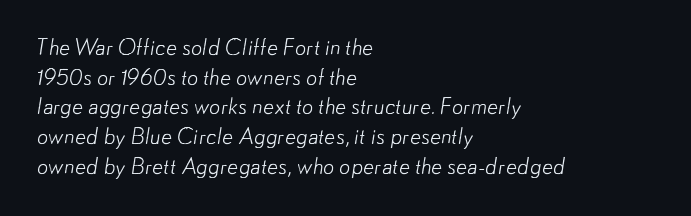
Q: Is the text bold? A: No.
Q: Is the text underlined? A: No.
Q: How is the paragraph aligned? A: Left-aligned.
Q: Is the spacing between letters normal or unusually wide? A: Normal.
Q: Is the spacing between lines tight, normal or loose? A: Normal.
